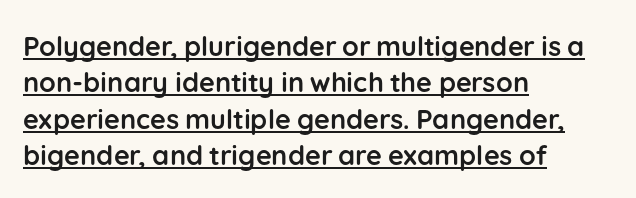
{"italic": "no", "bold": "yes", "underline": "yes", "align": "left", "line_spacing": "normal", "line_spacing_ratio": 1.35, "letter_spacing": "normal", "letter_spacing_em": 0.0, "glyph_px": 27}
